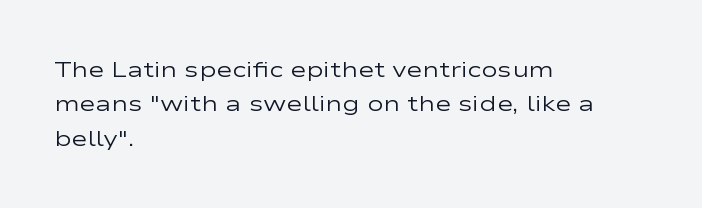
The specimen reads as upright at a glance. Is the stroke heavy? The answer is a plain regular-or-lighter. Clear beneath every line of the passage. Notice how descenders clear the ascenders below comfortably — that's standard leading.
